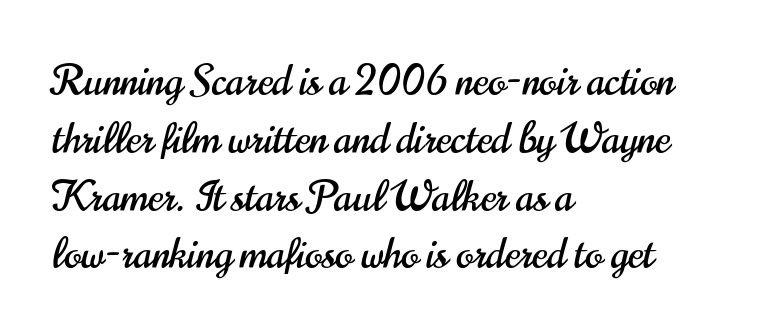
This sample keeps an unexceptional amount of space between lines. Students, note that the glyphs here touch the page at normal intervals. Type without underlining.
